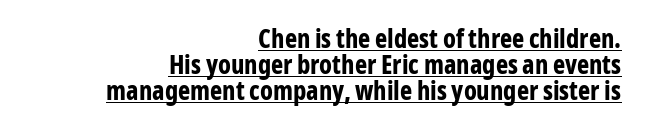
The image shows 26 px bold type, upright; set right-aligned, tight line spacing (1.0x), normal letter spacing, underlined.
